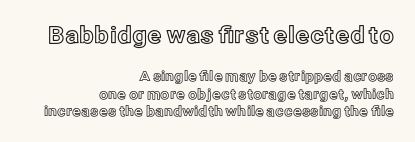
{"italic": "no", "underline": "no", "align": "right", "line_spacing": "normal", "line_spacing_ratio": 1.25, "letter_spacing": "normal", "letter_spacing_em": 0.0, "larger_block": "first", "size_ratio": 1.64, "glyph_px": 23}
